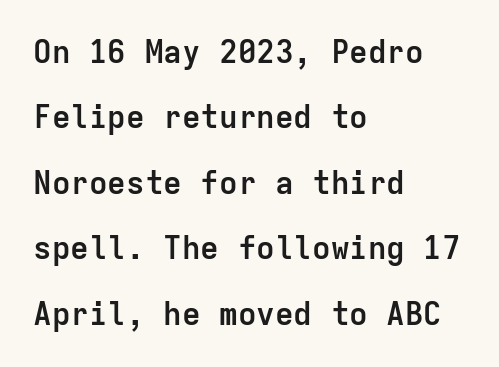
{"serif": "no", "italic": "no", "bold": "yes", "weight": "semibold", "width": "normal", "stroke_contrast": "low", "x_height": "medium", "monospaced": "yes", "underline": "no", "align": "left", "line_spacing": "loose", "line_spacing_ratio": 2.11, "letter_spacing": "normal", "letter_spacing_em": 0.0, "glyph_px": 31}
